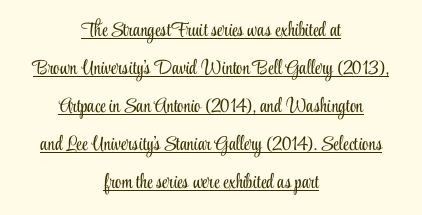
{"bold": "no", "underline": "yes", "align": "center", "line_spacing": "loose", "line_spacing_ratio": 1.9, "letter_spacing": "normal", "letter_spacing_em": 0.0, "glyph_px": 20}
